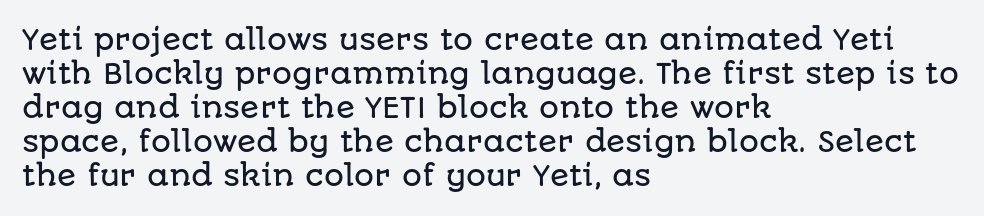
{"serif": "no", "italic": "no", "width": "normal", "stroke_contrast": "low", "x_height": "large", "monospaced": "no", "underline": "no", "align": "left", "line_spacing_ratio": 1.21, "letter_spacing": "normal", "letter_spacing_em": 0.0, "glyph_px": 28}
